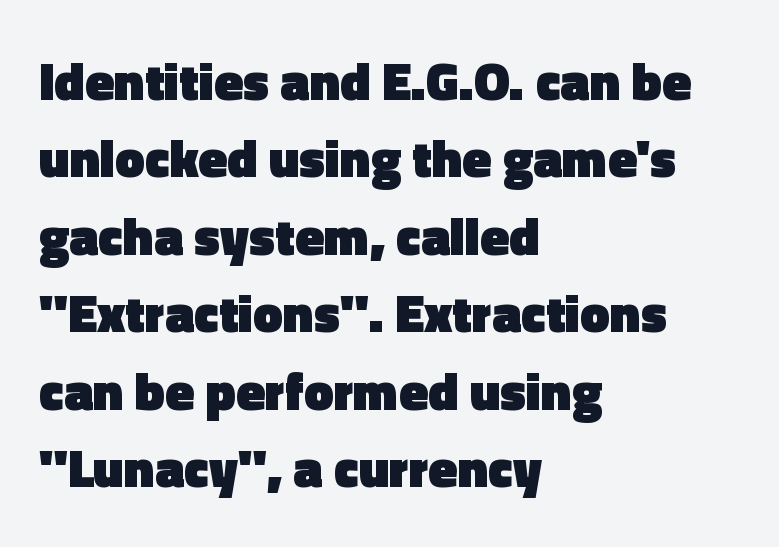
Character widths vary here, with narrow letters taking less room than wide ones. These lines stack with their left ends in a neat column. This is roman type, the default non-slanted kind. A typesetter would label this face a sans. In terms of letterspacing, this is plain default setting. In terms of weight, the rendering is a true, heavy bold.
